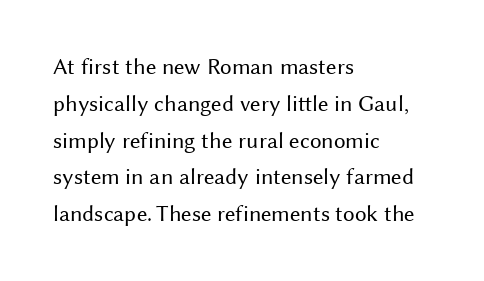
The image shows 23 px text type, upright; set left-aligned, normal line spacing (1.6x), normal letter spacing, not underlined.
